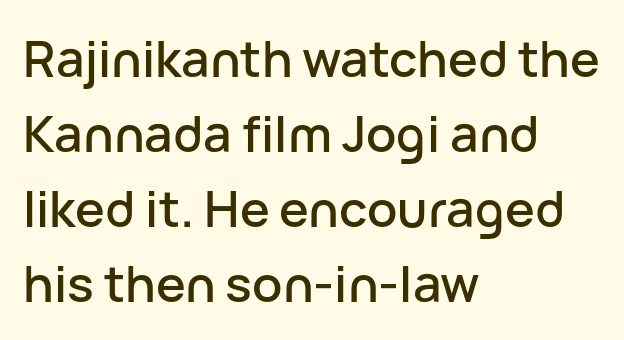
The image shows 50 px sans-serif type, upright; set left-aligned, normal line spacing (1.5x), normal letter spacing, not underlined; low stroke contrast and a medium x-height.
